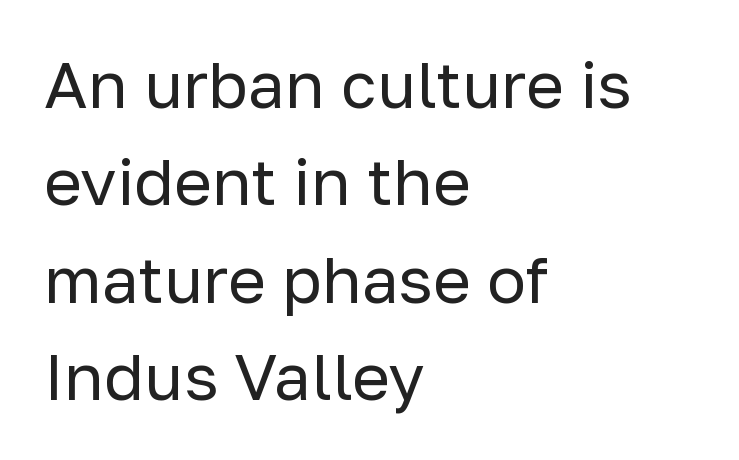
The image shows 65 px regular-weight sans-serif type, upright; set left-aligned, normal line spacing (1.5x), normal letter spacing, not underlined; low stroke contrast and a medium x-height.
